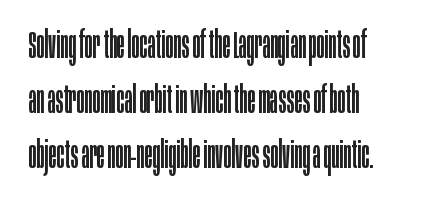
{"serif": "no", "italic": "no", "bold": "no", "weight": "regular", "width": "condensed", "stroke_contrast": "low", "x_height": "large", "monospaced": "no", "underline": "no", "align": "left", "line_spacing": "normal", "line_spacing_ratio": 1.48, "letter_spacing": "normal", "letter_spacing_em": 0.0, "glyph_px": 37}
